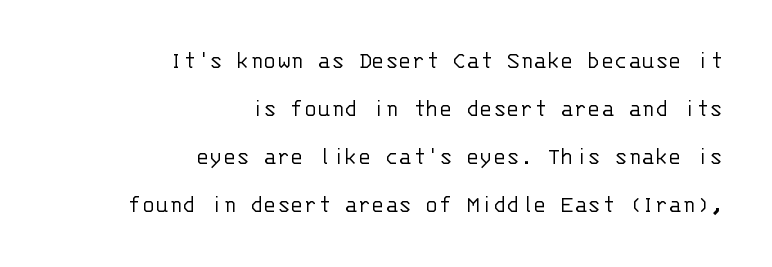
Q: Is the text bold? A: No.
Q: Is the text italic (slanted)? A: No, it is upright.
Q: Is the text underlined? A: No.
Q: How is the paragraph aligned? A: Right-aligned.
Q: Is the spacing between letters normal or unusually wide? A: Normal.
Q: Is the spacing between lines tight, normal or loose? A: Loose.
